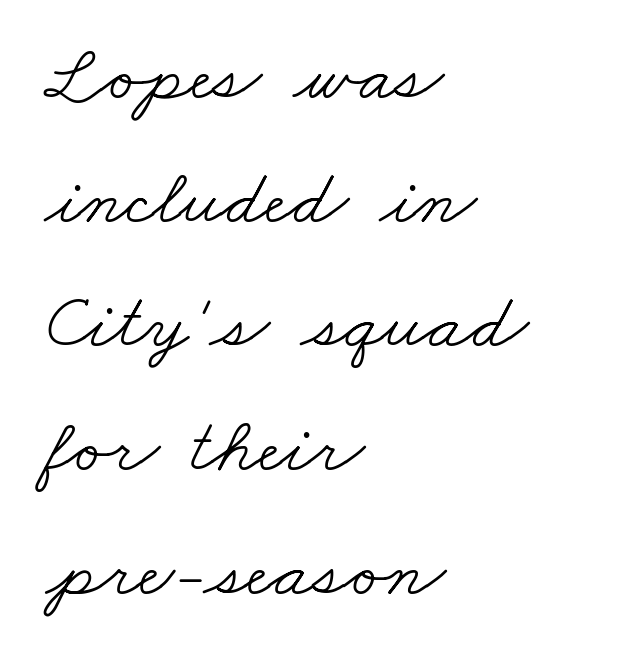
Q: Is the text bold? A: No.
Q: Is the typeface a serif or a sans-serif typeface? A: Serif.
Q: Is the text underlined? A: No.
Q: How is the paragraph aligned? A: Left-aligned.
Q: Is the spacing between letters normal or unusually wide? A: Normal.
Q: Is the spacing between lines tight, normal or loose? A: Normal.
Q: Width (condensed, normal, or wide)? A: Wide.
Q: Stroke contrast? A: Low.
Q: x-height? A: Small.
Q: Monospaced? A: No.
